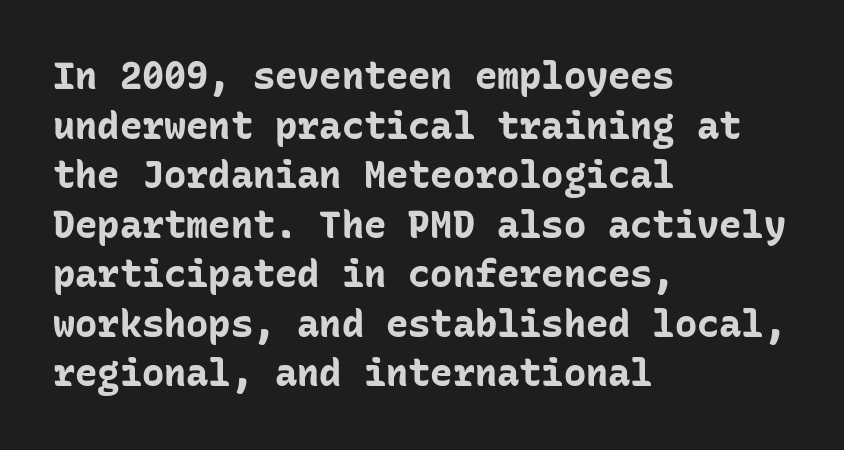
{"serif": "no", "italic": "no", "bold": "yes", "weight": "bold", "width": "normal", "stroke_contrast": "low", "x_height": "medium", "monospaced": "yes", "underline": "no", "align": "left", "line_spacing": "normal", "line_spacing_ratio": 1.34, "letter_spacing": "normal", "letter_spacing_em": 0.0, "glyph_px": 37}
